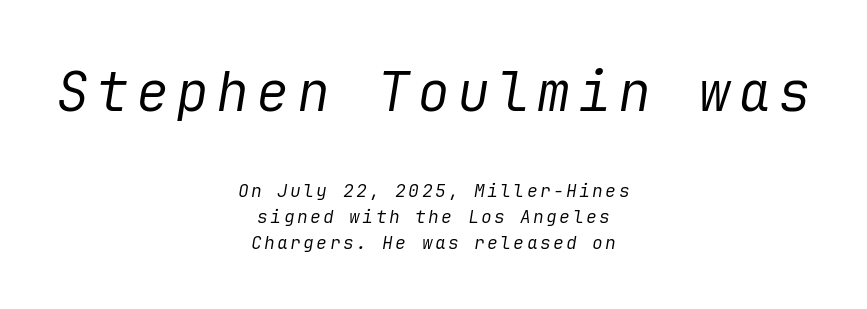
The image shows 55 px regular-weight type, italic (leaning right); set centered, normal line spacing (1.45x), not underlined; the first (top) block is 3.06x larger; low stroke contrast and a medium x-height.
